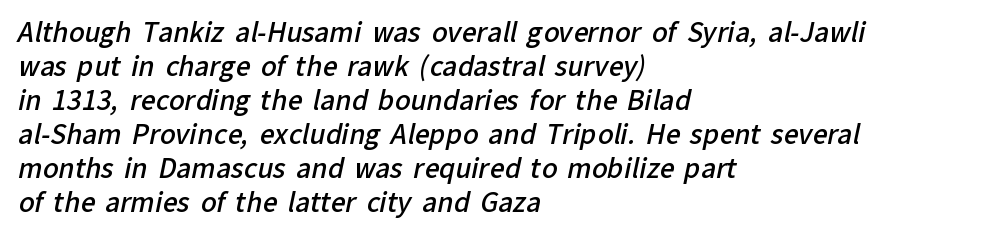
Q: Is the text bold? A: Semi-bold.
Q: Is the text underlined? A: No.
Q: How is the paragraph aligned? A: Left-aligned.
Q: Is the spacing between letters normal or unusually wide? A: Normal.
Q: Is the spacing between lines tight, normal or loose? A: Normal.
